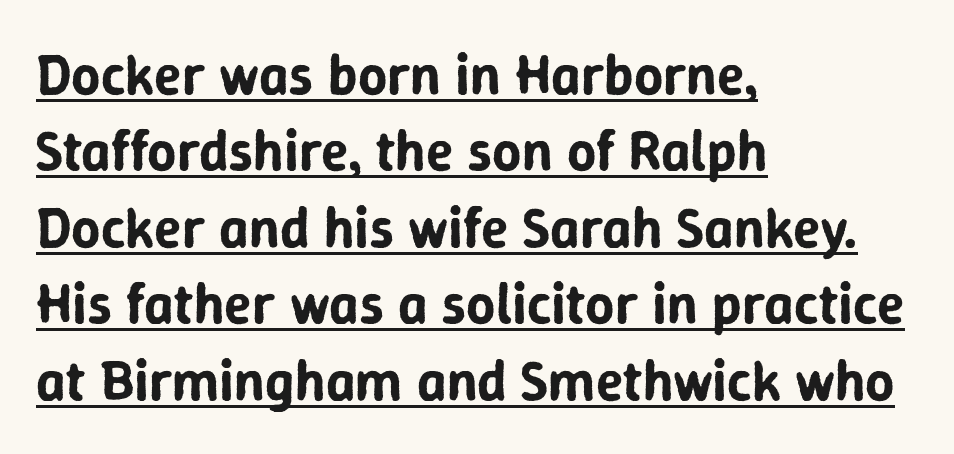
Q: Is the text italic (slanted)? A: No, it is upright.
Q: Is the typeface a serif or a sans-serif typeface? A: Sans-serif.
Q: Is the text underlined? A: Yes.
Q: How is the paragraph aligned? A: Left-aligned.
Q: Is the spacing between letters normal or unusually wide? A: Normal.
Q: Is the spacing between lines tight, normal or loose? A: Normal.
Q: Width (condensed, normal, or wide)? A: Normal.
Q: Stroke contrast? A: Low.
Q: x-height? A: Medium.
Q: Monospaced? A: No.
